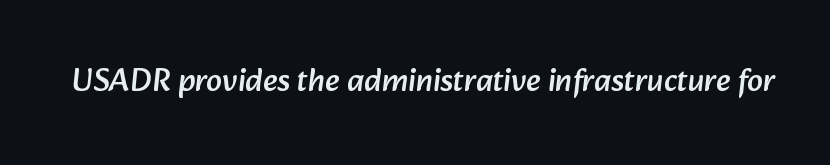
Q: Is the typeface a serif or a sans-serif typeface? A: Sans-serif.
Q: Is the text underlined? A: No.
Q: Is the spacing between letters normal or unusually wide? A: Normal.
Q: Width (condensed, normal, or wide)? A: Normal.
Q: Stroke contrast? A: Low.
Q: x-height? A: Medium.
Q: Monospaced? A: No.
